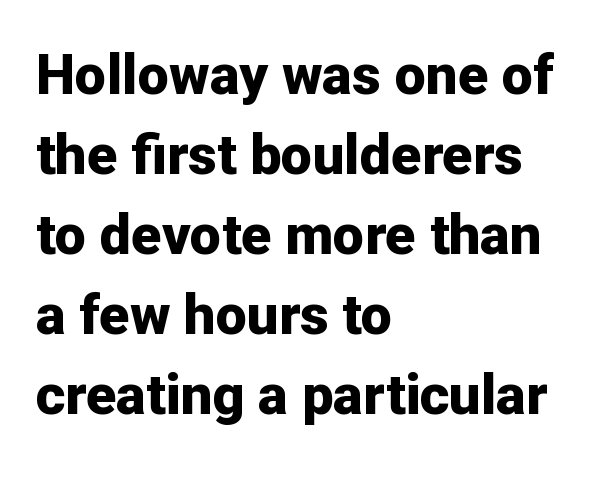
Q: Is the text bold? A: Yes.
Q: Is the text italic (slanted)? A: No, it is upright.
Q: Is the typeface a serif or a sans-serif typeface? A: Sans-serif.
Q: Is the text underlined? A: No.
Q: How is the paragraph aligned? A: Left-aligned.
Q: Is the spacing between letters normal or unusually wide? A: Normal.
Q: Is the spacing between lines tight, normal or loose? A: Normal.
Q: Width (condensed, normal, or wide)? A: Normal.
Q: Stroke contrast? A: Low.
Q: x-height? A: Medium.
Q: Monospaced? A: No.
